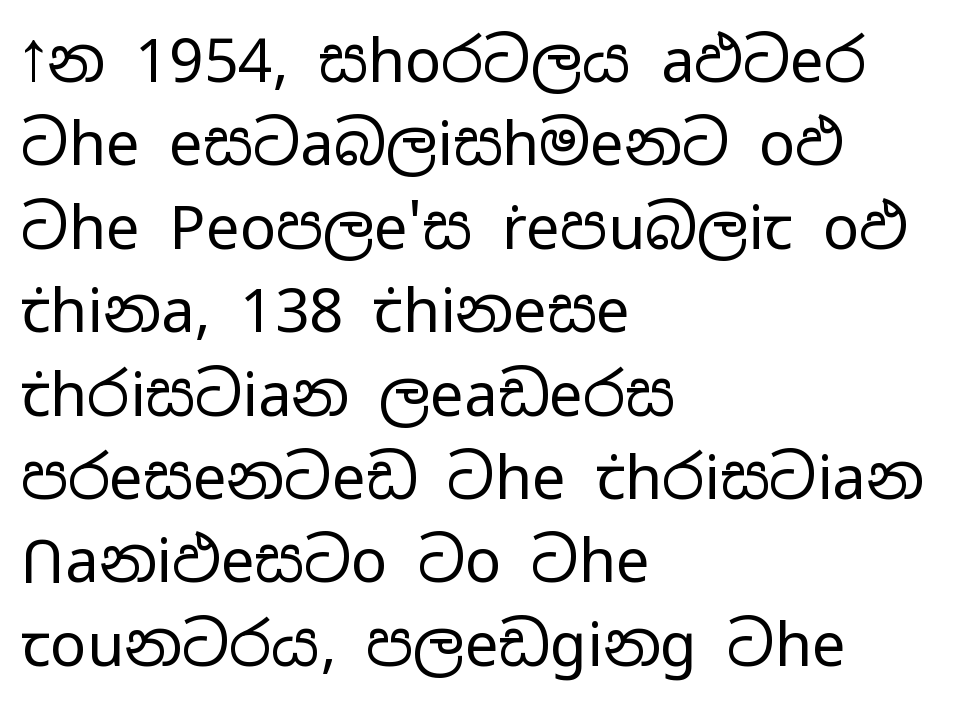
The strip under each line holds only bare page. Is this a fixed-width face? No — the glyphs have proportional, varying widths. Letters have the restrained weight of plain body copy at most. Posture: upright roman. Nothing unusual about the tracking: characters are spaced as the font intends.
